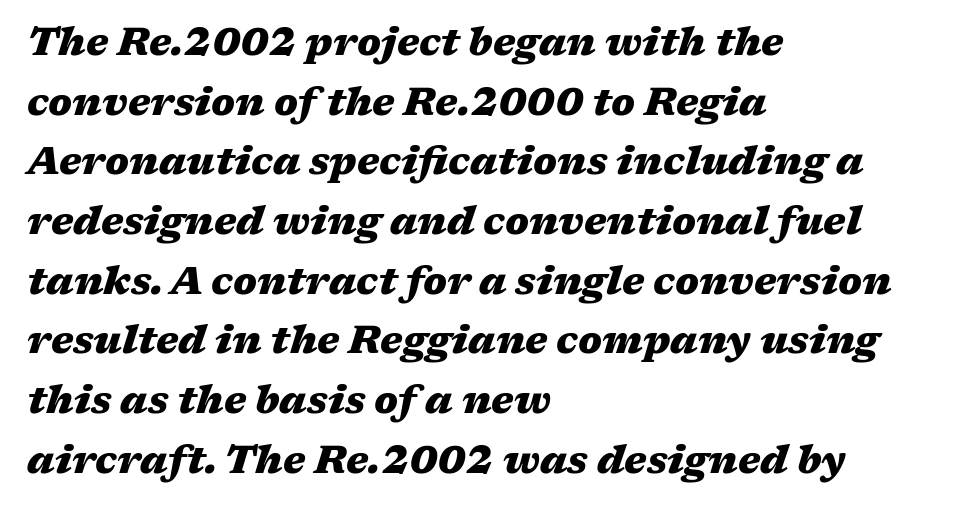
Q: Is the text bold? A: Yes.
Q: Is the text italic (slanted)? A: Yes, it leans right by about 17 degrees.
Q: Is the text underlined? A: No.
Q: How is the paragraph aligned? A: Left-aligned.
Q: Is the spacing between letters normal or unusually wide? A: Normal.
Q: Is the spacing between lines tight, normal or loose? A: Normal.
Q: Width (condensed, normal, or wide)? A: Wide.
Q: Stroke contrast? A: Medium.
Q: x-height? A: Medium.
Q: Monospaced? A: No.
